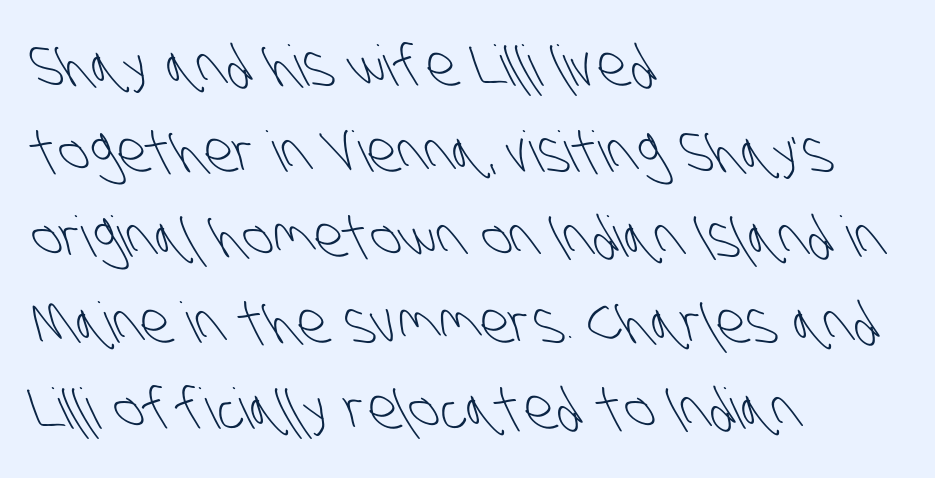
Q: Is the text bold? A: No.
Q: Is the typeface a serif or a sans-serif typeface? A: Sans-serif.
Q: Is the text underlined? A: No.
Q: How is the paragraph aligned? A: Left-aligned.
Q: Is the spacing between letters normal or unusually wide? A: Normal.
Q: Is the spacing between lines tight, normal or loose? A: Normal.
Q: Width (condensed, normal, or wide)? A: Condensed.
Q: Stroke contrast? A: Low.
Q: x-height? A: Large.
Q: Monospaced? A: No.
